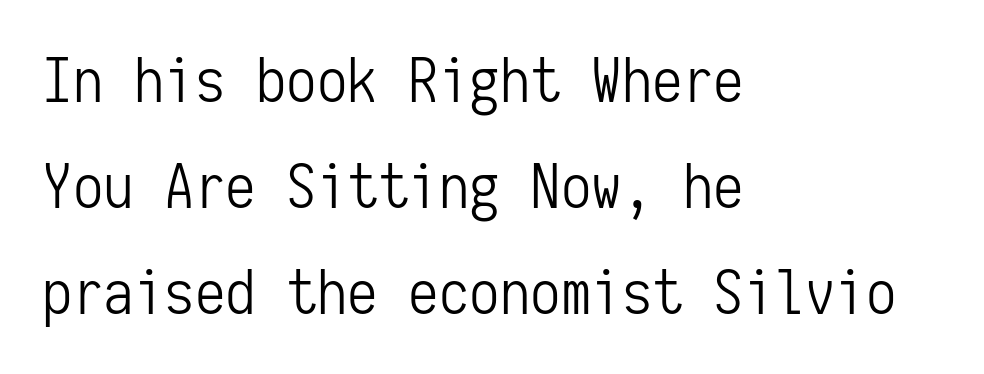
The image shows 61 px light, condensed sans-serif type, upright, monospaced; set left-aligned, line spacing 1.74x, normal letter spacing, not underlined; low stroke contrast and a medium x-height.
